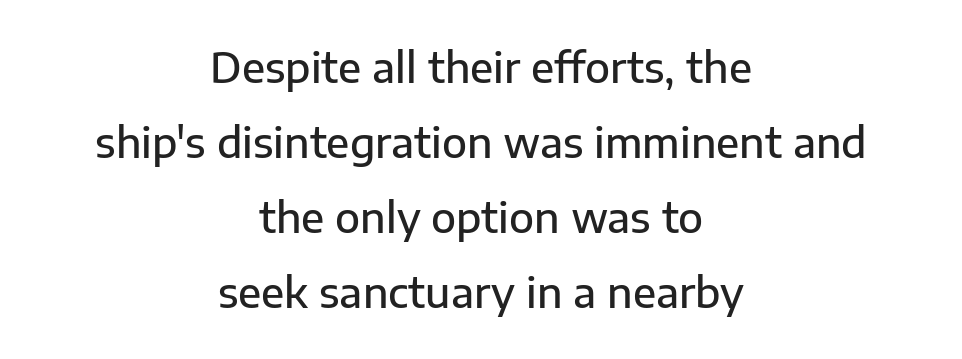
The face used here is a semibold: visibly heavier than regular, lighter than bold. Horizontal alignment here is central, giving a formal, balanced look. The font family rendered here belongs to the sans-serif group. Characters remain perfectly vertical along every line.
